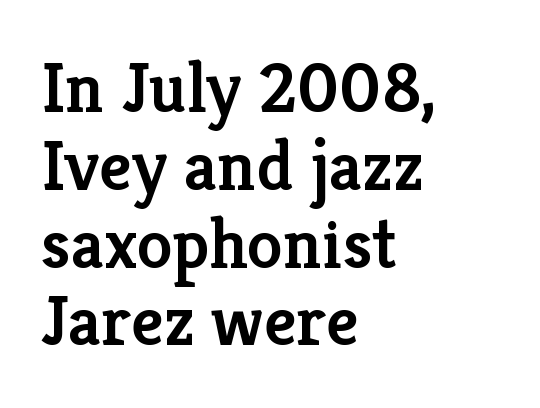
{"serif": "yes", "italic": "no", "bold": "semi", "weight": "semibold", "width": "normal", "stroke_contrast": "low", "x_height": "medium", "monospaced": "no", "underline": "no", "align": "left", "line_spacing": "tight", "line_spacing_ratio": 1.08, "letter_spacing": "normal", "letter_spacing_em": 0.0, "glyph_px": 72}
